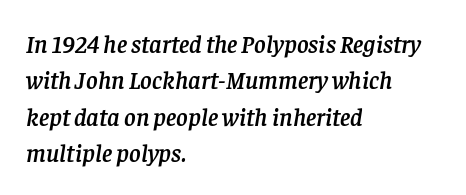
Q: Is the text italic (slanted)? A: Yes, it leans right by about 8 degrees.
Q: Is the text underlined? A: No.
Q: How is the paragraph aligned? A: Left-aligned.
Q: Is the spacing between letters normal or unusually wide? A: Normal.
Q: Is the spacing between lines tight, normal or loose? A: Normal.
